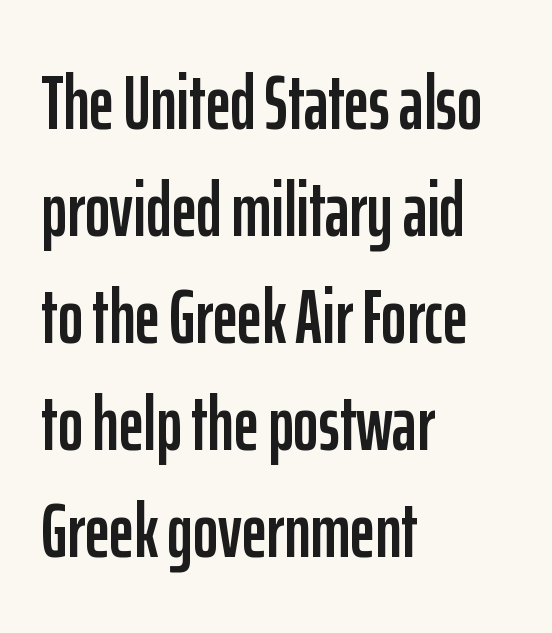
You could not count columns in this text — the font is proportionally spaced. The rendering keeps characters at their native spacing. The strip under each line holds only bare page. The line-height multiplier appears to be the usual default.
